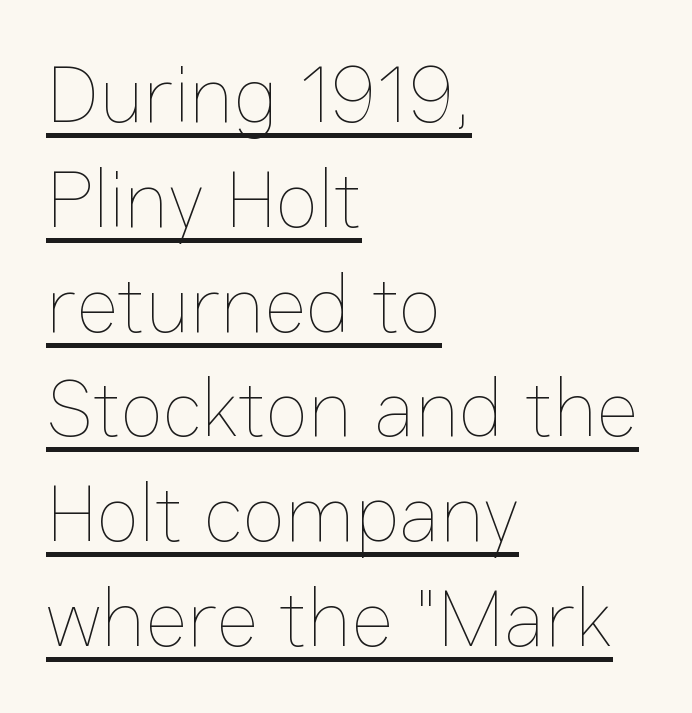
{"italic": "no", "bold": "no", "weight": "thin", "width": "normal", "stroke_contrast": "low", "x_height": "medium", "monospaced": "no", "underline": "yes", "align": "left", "line_spacing": "normal", "line_spacing_ratio": 1.31, "letter_spacing": "normal", "letter_spacing_em": 0.0, "glyph_px": 80}
